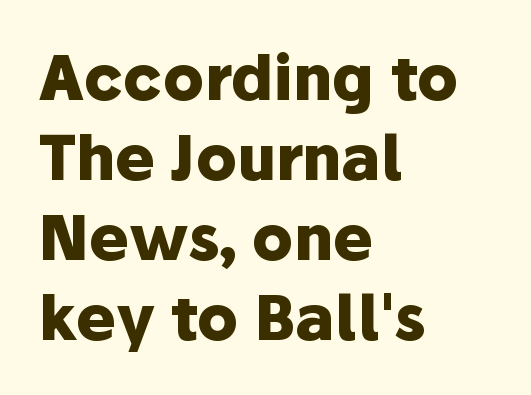
The image shows 61 px heavy sans-serif type, upright; set left-aligned, normal line spacing (1.31x), normal letter spacing, not underlined; low stroke contrast and a medium x-height.
